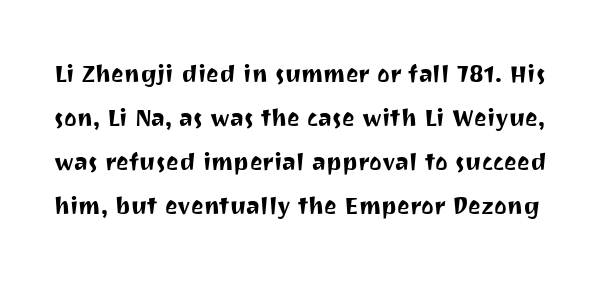
{"serif": "no", "italic": "no", "width": "normal", "stroke_contrast": "medium", "x_height": "medium", "monospaced": "no", "underline": "no", "line_spacing": "normal", "line_spacing_ratio": 1.47, "letter_spacing": "normal", "letter_spacing_em": 0.0, "glyph_px": 30}
